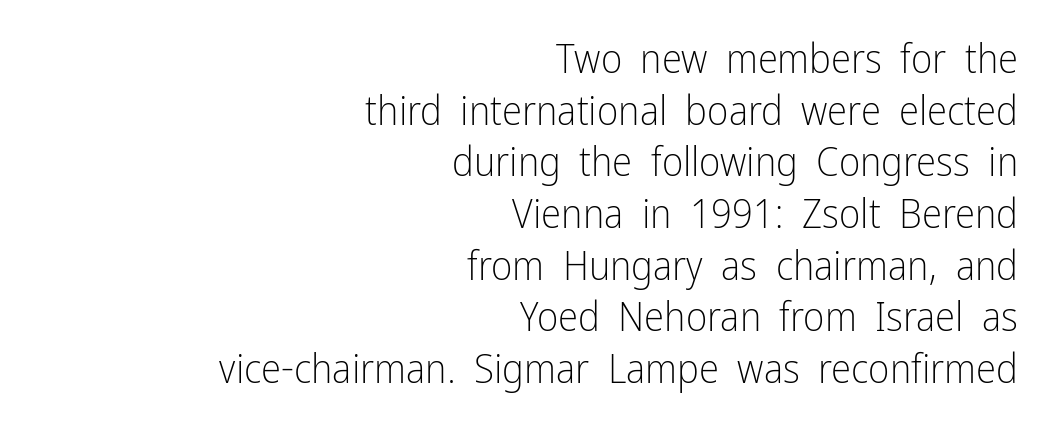
Characters remain perfectly vertical along every line. You could not count columns in this text — the font is proportionally spaced. The face used here is a sans, in the tradition of grotesques and geometrics. Nobody touched the tracking dial on this one. In terms of leading, this rendering sits right in the middle. A student would call this right alignment; a typographer would say flush right, rag left.
